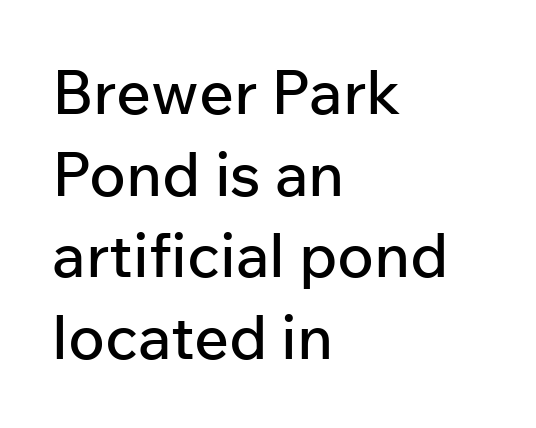
Q: Is the text italic (slanted)? A: No, it is upright.
Q: Is the typeface a serif or a sans-serif typeface? A: Sans-serif.
Q: Is the text underlined? A: No.
Q: How is the paragraph aligned? A: Left-aligned.
Q: Is the spacing between letters normal or unusually wide? A: Normal.
Q: Is the spacing between lines tight, normal or loose? A: Normal.
Q: Width (condensed, normal, or wide)? A: Normal.
Q: Stroke contrast? A: Low.
Q: x-height? A: Medium.
Q: Monospaced? A: No.
